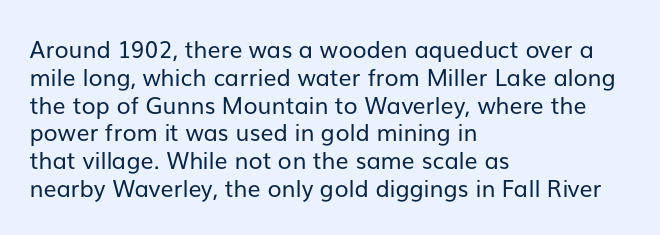
{"italic": "no", "bold": "no", "underline": "no", "align": "left", "line_spacing_ratio": 1.21, "letter_spacing": "normal", "letter_spacing_em": 0.0, "glyph_px": 23}
